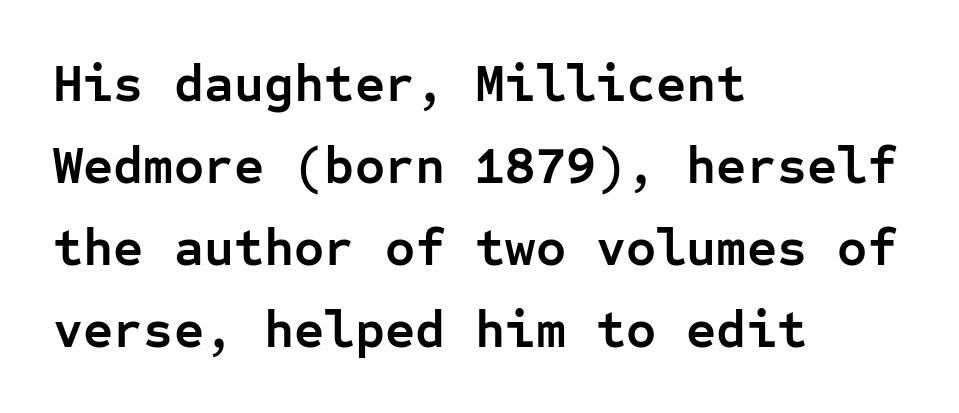
Q: Is the text bold? A: Yes.
Q: Is the text italic (slanted)? A: No, it is upright.
Q: Is the typeface a serif or a sans-serif typeface? A: Sans-serif.
Q: Is the text underlined? A: No.
Q: How is the paragraph aligned? A: Left-aligned.
Q: Is the spacing between letters normal or unusually wide? A: Normal.
Q: Is the spacing between lines tight, normal or loose? A: Normal.
Q: Width (condensed, normal, or wide)? A: Normal.
Q: Stroke contrast? A: Low.
Q: x-height? A: Medium.
Q: Monospaced? A: Yes.
